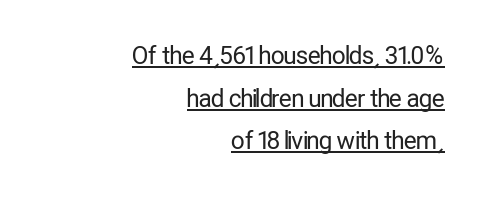
Q: Is the text bold? A: No.
Q: Is the text italic (slanted)? A: No, it is upright.
Q: Is the text underlined? A: Yes.
Q: How is the paragraph aligned? A: Right-aligned.
Q: Is the spacing between letters normal or unusually wide? A: Normal.
